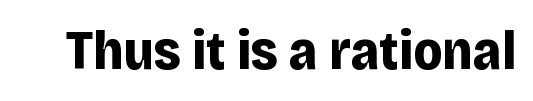
Q: Is the text bold? A: Yes.
Q: Is the text italic (slanted)? A: No, it is upright.
Q: Is the typeface a serif or a sans-serif typeface? A: Sans-serif.
Q: Is the text underlined? A: No.
Q: Is the spacing between letters normal or unusually wide? A: Normal.
Q: Width (condensed, normal, or wide)? A: Normal.
Q: Stroke contrast? A: Low.
Q: x-height? A: Large.
Q: Monospaced? A: No.
